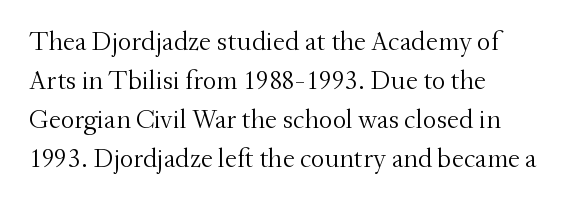
{"italic": "no", "bold": "no", "underline": "no", "align": "left", "line_spacing": "normal", "line_spacing_ratio": 1.44, "letter_spacing": "normal", "letter_spacing_em": 0.0, "glyph_px": 27}
